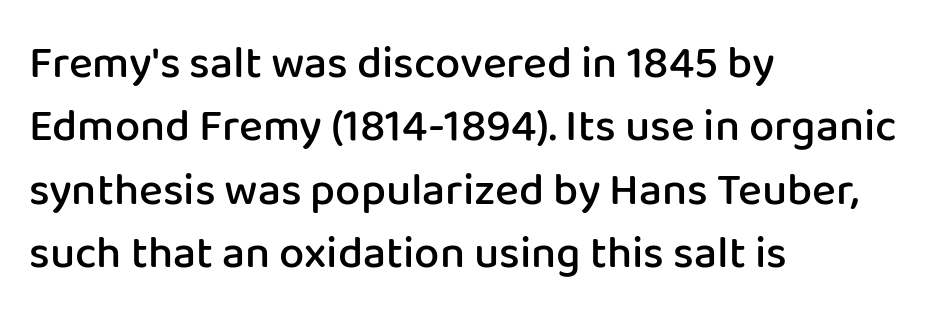
The image shows 45 px semibold sans-serif type, upright; set left-aligned, normal line spacing (1.41x), normal letter spacing, not underlined; low stroke contrast and a medium x-height.
